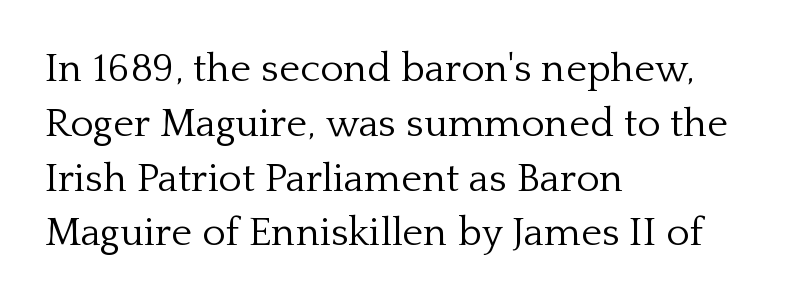
The image shows 40 px light serif type, upright; set left-aligned, normal line spacing (1.37x), normal letter spacing, not underlined; low stroke contrast and a medium x-height.
